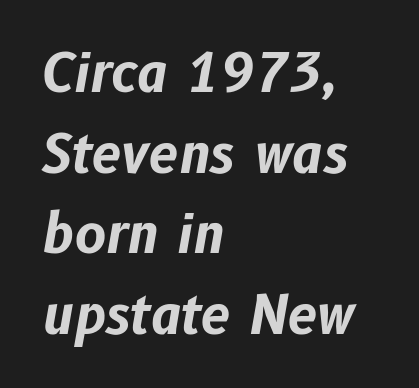
The image shows 53 px bold type, italic (leaning right); set left-aligned, normal line spacing (1.52x), normal letter spacing, not underlined; low stroke contrast and a medium x-height.
